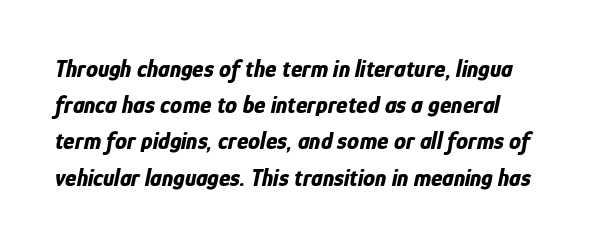
The image shows 24 px bold type, italic (leaning right); set normal line spacing (1.51x), normal letter spacing, not underlined.
